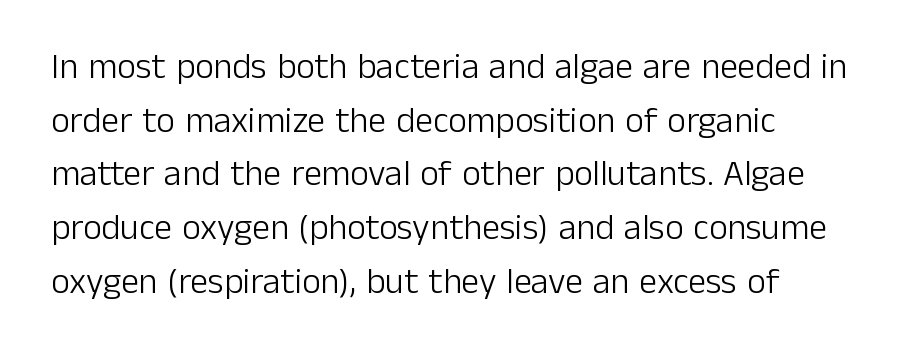
{"serif": "no", "italic": "no", "bold": "no", "weight": "light", "width": "normal", "stroke_contrast": "low", "x_height": "medium", "monospaced": "no", "underline": "no", "align": "left", "line_spacing": "normal", "line_spacing_ratio": 1.49, "letter_spacing": "normal", "letter_spacing_em": 0.0, "glyph_px": 36}
